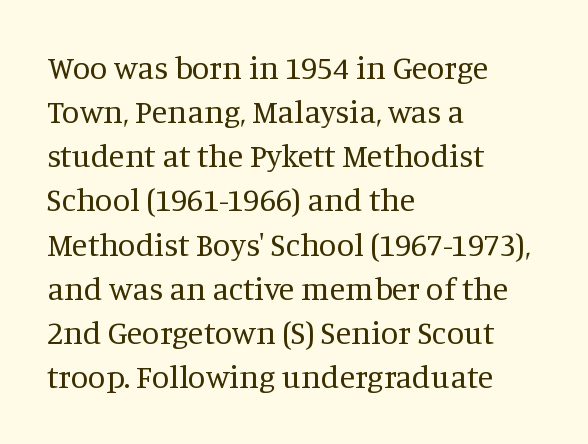
Q: Is the text bold? A: No.
Q: Is the text italic (slanted)? A: No, it is upright.
Q: Is the typeface a serif or a sans-serif typeface? A: Serif.
Q: Is the text underlined? A: No.
Q: How is the paragraph aligned? A: Left-aligned.
Q: Is the spacing between letters normal or unusually wide? A: Normal.
Q: Is the spacing between lines tight, normal or loose? A: Normal.
Q: Width (condensed, normal, or wide)? A: Normal.
Q: Stroke contrast? A: Medium.
Q: x-height? A: Large.
Q: Monospaced? A: No.
